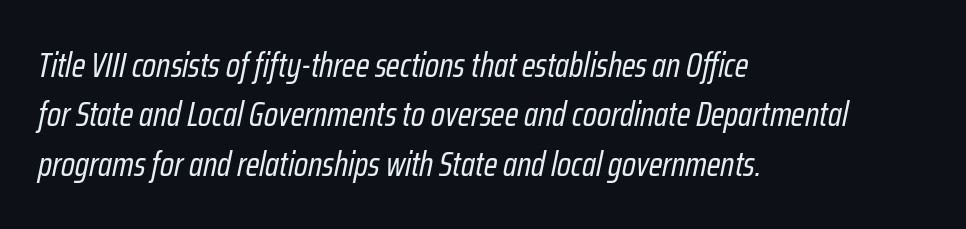
Is this a fixed-width face? No — the glyphs have proportional, varying widths. The letters look calm and open, with moderate or lighter stems. There is no visible air inserted between adjacent glyphs. Left-aligned paragraph, ragged on the right. In terms of posture, this sample is oblique.
